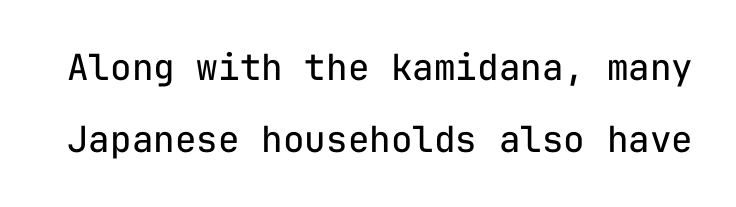
The image shows 36 px regular-weight sans-serif type, upright, monospaced; set loose line spacing (2.01x), normal letter spacing, not underlined; low stroke contrast and a medium x-height.
